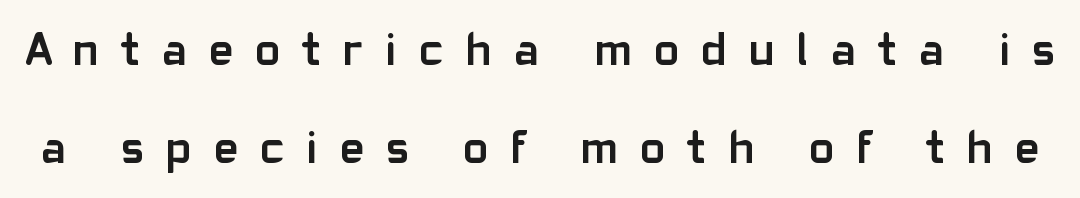
{"serif": "no", "italic": "no", "bold": "yes", "weight": "semibold", "width": "normal", "stroke_contrast": "low", "x_height": "medium", "monospaced": "no", "underline": "no", "line_spacing": "loose", "line_spacing_ratio": 2.13, "letter_spacing": "wide", "letter_spacing_em": 0.49, "glyph_px": 46}
